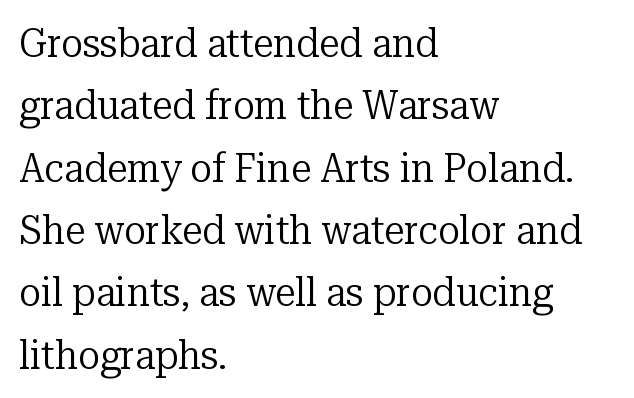
The image shows 41 px regular-weight serif type, upright; set left-aligned, normal line spacing (1.52x), normal letter spacing, not underlined; low stroke contrast and a medium x-height.
